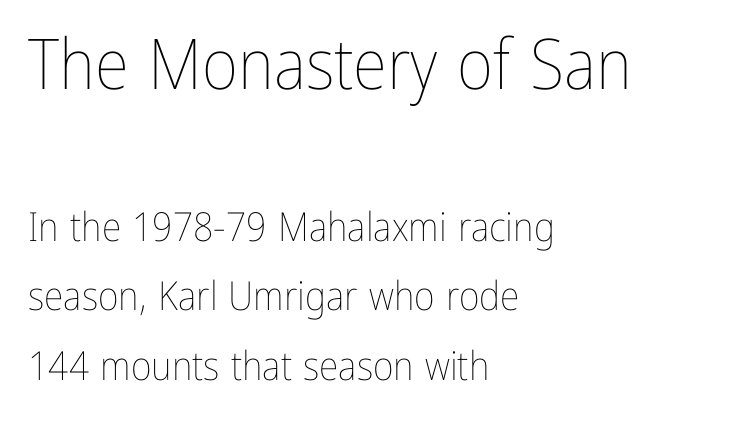
{"italic": "no", "bold": "no", "weight": "thin", "width": "condensed", "stroke_contrast": "low", "x_height": "medium", "monospaced": "no", "underline": "no", "align": "left", "line_spacing_ratio": 1.74, "letter_spacing": "normal", "letter_spacing_em": 0.0, "larger_block": "first", "size_ratio": 1.75, "glyph_px": 70}
